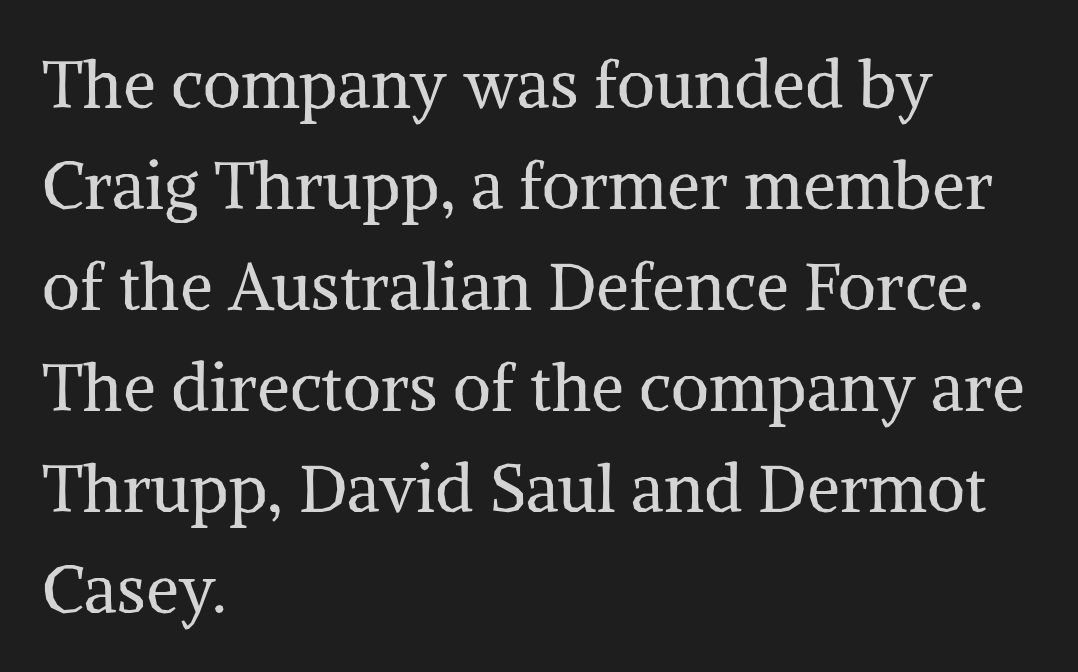
The font's upright variant was chosen for this text. Letters rest on an invisible, unmarked baseline. The text was rendered using a seriffed face with decorative stroke endings. Does the copy run flush right? No — it runs flush left. Is this a fixed-width face? No — the glyphs have proportional, varying widths.
